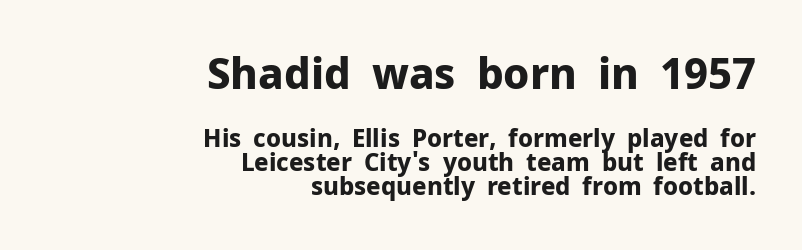
The image shows 42 px bold sans-serif type, upright; set right-aligned, tight line spacing (1.01x), normal letter spacing, not underlined; the first (top) block is 1.75x larger; low stroke contrast and a medium x-height.
